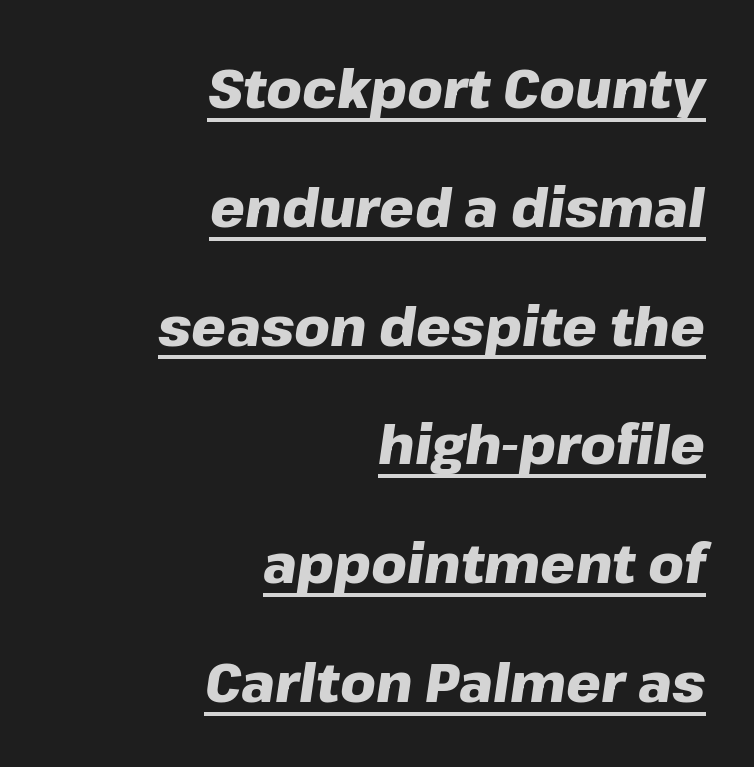
Q: Is the text bold? A: Yes.
Q: Is the text italic (slanted)? A: Yes, it leans right by about 8 degrees.
Q: Is the text underlined? A: Yes.
Q: How is the paragraph aligned? A: Right-aligned.
Q: Is the spacing between letters normal or unusually wide? A: Normal.
Q: Is the spacing between lines tight, normal or loose? A: Loose.
Q: Width (condensed, normal, or wide)? A: Normal.
Q: Stroke contrast? A: Low.
Q: x-height? A: Medium.
Q: Monospaced? A: No.
